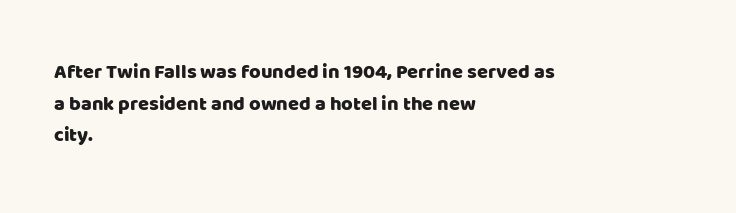
{"italic": "no", "underline": "no", "align": "left", "line_spacing": "normal", "line_spacing_ratio": 1.58, "letter_spacing": "normal", "letter_spacing_em": 0.0, "glyph_px": 20}
